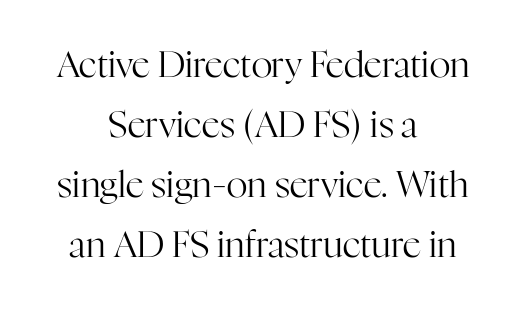
The image shows 36 px regular-weight serif type, upright; set centered, normal line spacing (1.67x), normal letter spacing, not underlined; high stroke contrast and a medium x-height.
